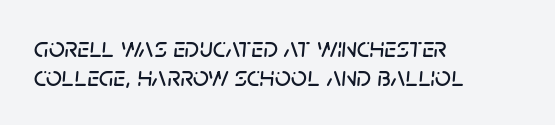
Has an underline been added? It has not. Which margin do the lines hug? The left one — the right edge is uneven. Successive baselines arrive quickly, one right under another. Note the varied advance widths — an 'i' is clearly narrower than an 'm'. Compared with typical body copy, the letter spacing here is the same. Would a proofreader flag this as italicized? Yes.
